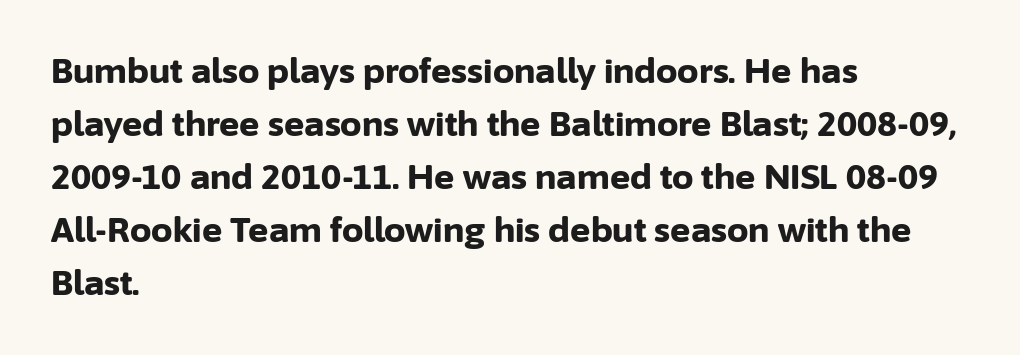
The image shows 34 px bold sans-serif type, upright; set left-aligned, normal line spacing (1.56x), normal letter spacing, not underlined; low stroke contrast and a medium x-height.
